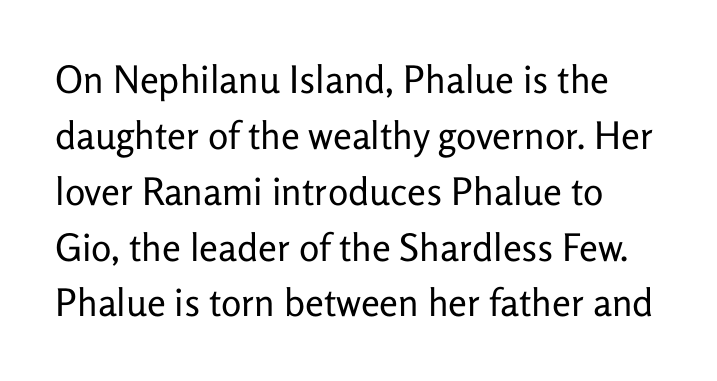
{"serif": "no", "italic": "no", "bold": "no", "weight": "regular", "width": "normal", "stroke_contrast": "low", "x_height": "medium", "monospaced": "no", "underline": "no", "line_spacing": "normal", "line_spacing_ratio": 1.47, "letter_spacing": "normal", "letter_spacing_em": 0.0, "glyph_px": 38}
